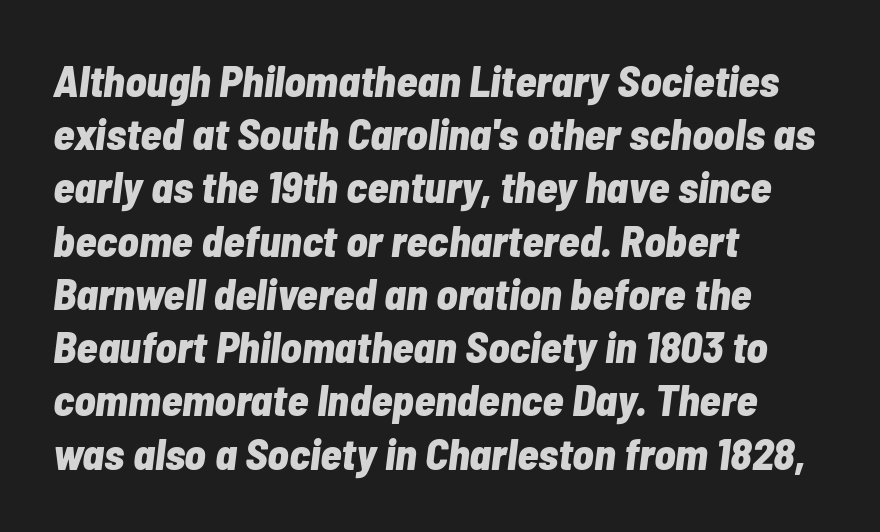
Q: Is the text bold? A: Yes.
Q: Is the text italic (slanted)? A: Yes, it leans right by about 7 degrees.
Q: Is the text underlined? A: No.
Q: How is the paragraph aligned? A: Left-aligned.
Q: Is the spacing between letters normal or unusually wide? A: Normal.
Q: Width (condensed, normal, or wide)? A: Condensed.
Q: Stroke contrast? A: Low.
Q: x-height? A: Medium.
Q: Monospaced? A: No.
